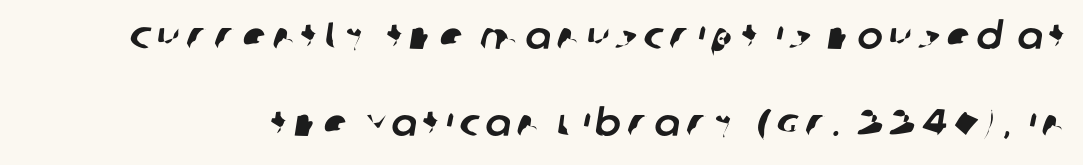
Q: Is the typeface a serif or a sans-serif typeface? A: Sans-serif.
Q: Is the text underlined? A: No.
Q: Is the spacing between lines tight, normal or loose? A: Loose.
Q: Width (condensed, normal, or wide)? A: Normal.
Q: Stroke contrast? A: Low.
Q: x-height? A: Large.
Q: Monospaced? A: No.
